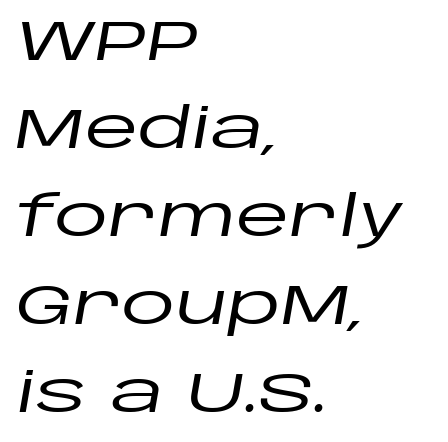
The image shows 55 px wide type, italic (leaning right); set left-aligned, normal line spacing (1.6x), normal letter spacing, not underlined; low stroke contrast and a large x-height.
